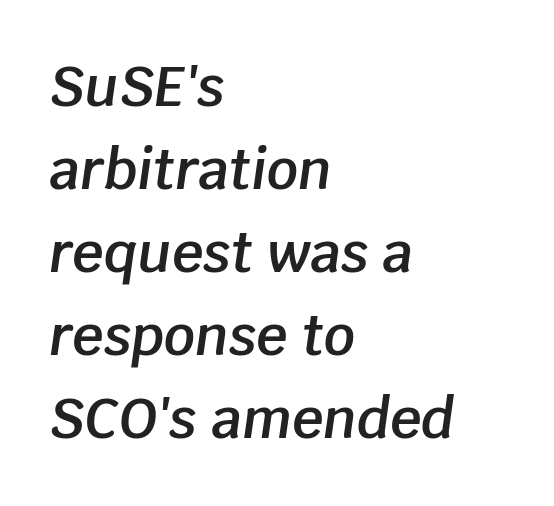
Q: Is the text bold? A: Semi-bold.
Q: Is the text italic (slanted)? A: Yes, it leans right by about 8 degrees.
Q: Is the text underlined? A: No.
Q: How is the paragraph aligned? A: Left-aligned.
Q: Is the spacing between letters normal or unusually wide? A: Normal.
Q: Is the spacing between lines tight, normal or loose? A: Normal.
Q: Width (condensed, normal, or wide)? A: Normal.
Q: Stroke contrast? A: Low.
Q: x-height? A: Large.
Q: Monospaced? A: No.
